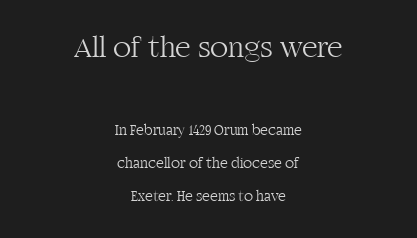
{"serif": "yes", "italic": "no", "bold": "no", "weight": "light", "width": "normal", "stroke_contrast": "high", "x_height": "large", "monospaced": "no", "underline": "no", "align": "center", "line_spacing": "loose", "line_spacing_ratio": 2.2, "letter_spacing": "normal", "letter_spacing_em": 0.0, "larger_block": "first", "size_ratio": 2.0, "glyph_px": 30}
